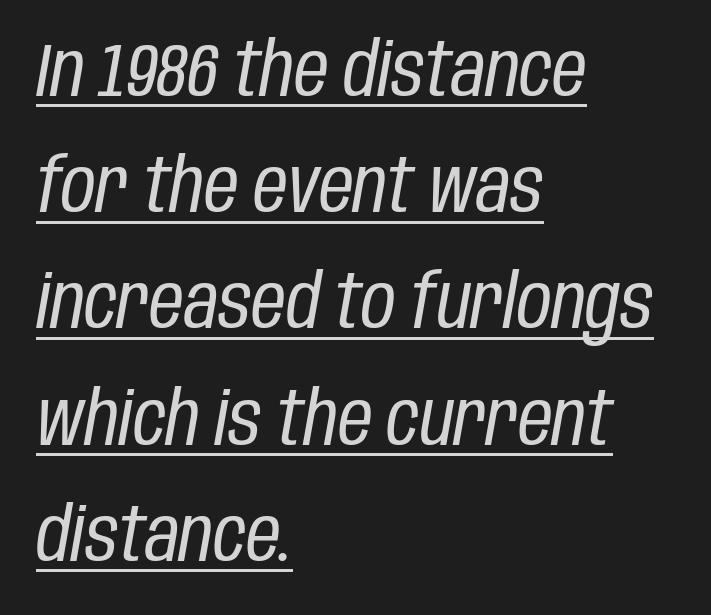
Q: Is the text bold? A: No.
Q: Is the text italic (slanted)? A: Yes, it leans right by about 10 degrees.
Q: Is the text underlined? A: Yes.
Q: How is the paragraph aligned? A: Left-aligned.
Q: Is the spacing between letters normal or unusually wide? A: Normal.
Q: Is the spacing between lines tight, normal or loose? A: Normal.
Q: Width (condensed, normal, or wide)? A: Condensed.
Q: Stroke contrast? A: Low.
Q: x-height? A: Large.
Q: Monospaced? A: No.
